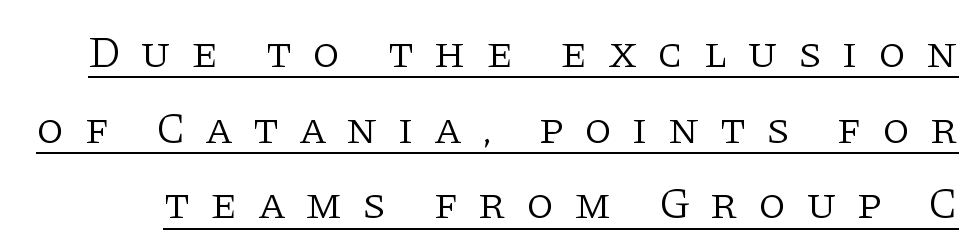
{"serif": "yes", "italic": "no", "bold": "no", "weight": "light", "width": "normal", "stroke_contrast": "low", "x_height": "large", "monospaced": "no", "underline": "yes", "line_spacing": "normal", "line_spacing_ratio": 1.68, "letter_spacing": "wide", "letter_spacing_em": 0.44, "glyph_px": 45}
